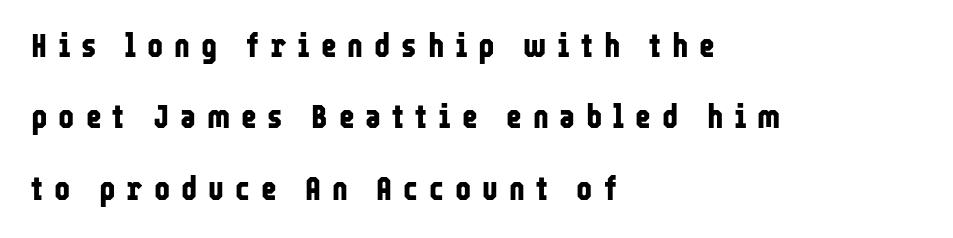
Horizontal bands of white between lines are thick stripes. In terms of weight, the rendering is a true, heavy bold. Every stem runs plumb, perpendicular to the baseline. Only glyphs here, with clear space below each row. The passage shown has open, widely tracked lettering throughout. Note the varied advance widths — an 'i' is clearly narrower than an 'm'.
